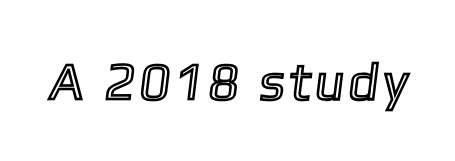
The image shows 52 px condensed type; set not underlined; a medium x-height.
